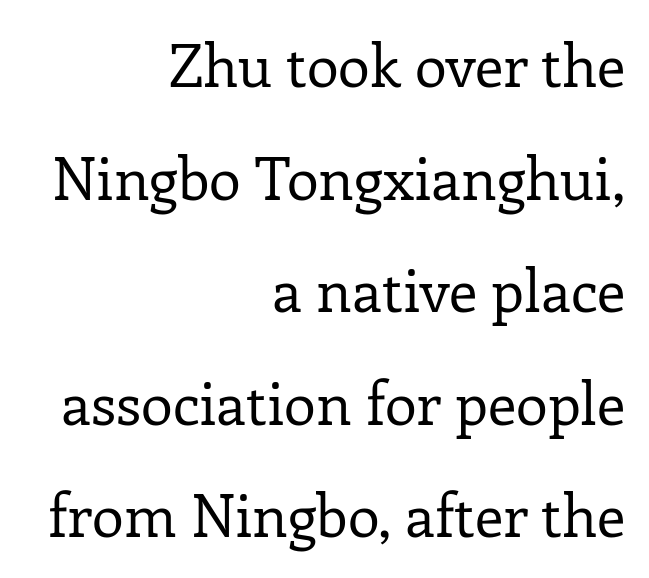
The image shows 58 px regular-weight serif type, upright; set right-aligned, loose line spacing (1.94x), normal letter spacing, not underlined; low stroke contrast and a medium x-height.
